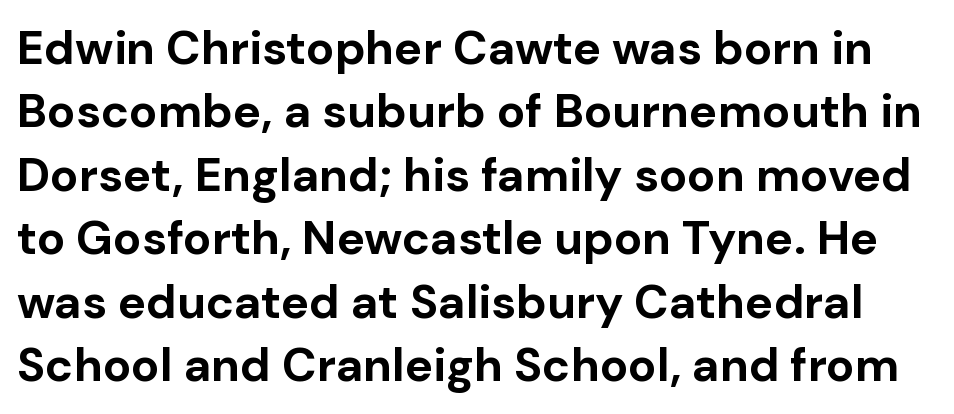
Any mark beneath the type? The region is blank. Chunky letters — that's bold for sure. Serif or sans? Sans — the stroke terminals are bare. Tracking here is standard; glyphs follow each other at the usual distance. A normal amount of white space separates one row of letters from the next. The specimen reads as upright at a glance.
